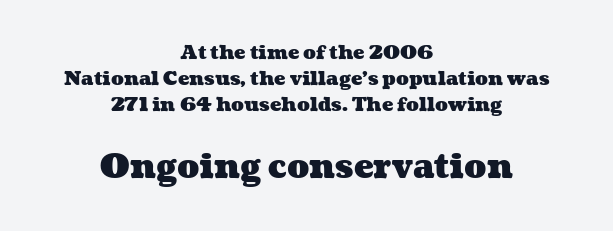
{"bold": "yes", "weight": "heavy", "width": "wide", "stroke_contrast": "medium", "x_height": "medium", "monospaced": "no", "underline": "no", "align": "center", "line_spacing": "normal", "line_spacing_ratio": 1.38, "letter_spacing": "normal", "letter_spacing_em": 0.0, "larger_block": "second", "size_ratio": 1.74, "glyph_px": 33}
